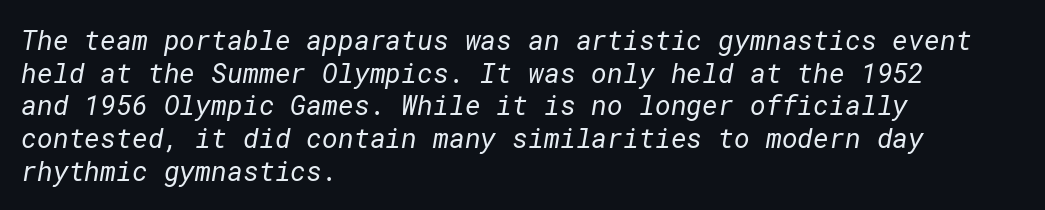
{"bold": "no", "underline": "no", "align": "left", "line_spacing_ratio": 1.21, "letter_spacing": "normal", "letter_spacing_em": 0.0, "glyph_px": 27}
